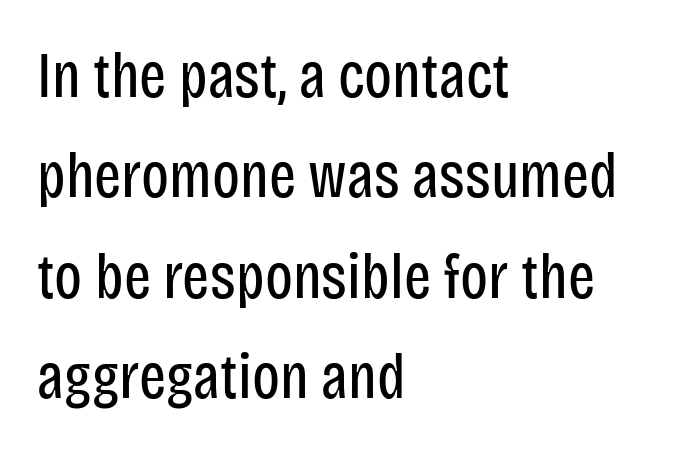
{"serif": "no", "italic": "no", "bold": "no", "weight": "regular", "width": "condensed", "stroke_contrast": "low", "x_height": "large", "monospaced": "no", "underline": "no", "align": "left", "line_spacing": "normal", "line_spacing_ratio": 1.57, "letter_spacing": "normal", "letter_spacing_em": 0.0, "glyph_px": 64}
